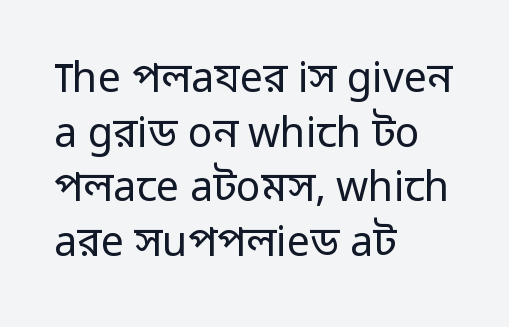
Q: Is the text bold? A: No.
Q: Is the text italic (slanted)? A: No, it is upright.
Q: Is the typeface a serif or a sans-serif typeface? A: Sans-serif.
Q: Is the text underlined? A: No.
Q: How is the paragraph aligned? A: Left-aligned.
Q: Is the spacing between letters normal or unusually wide? A: Normal.
Q: Is the spacing between lines tight, normal or loose? A: Normal.
Q: Width (condensed, normal, or wide)? A: Normal.
Q: Stroke contrast? A: Low.
Q: x-height? A: Medium.
Q: Monospaced? A: No.
